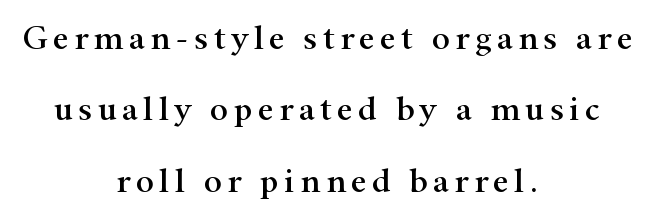
Q: Is the text italic (slanted)? A: No, it is upright.
Q: Is the typeface a serif or a sans-serif typeface? A: Serif.
Q: Is the text underlined? A: No.
Q: How is the paragraph aligned? A: Centered.
Q: Is the spacing between lines tight, normal or loose? A: Loose.
Q: Width (condensed, normal, or wide)? A: Wide.
Q: Stroke contrast? A: High.
Q: x-height? A: Small.
Q: Monospaced? A: No.
